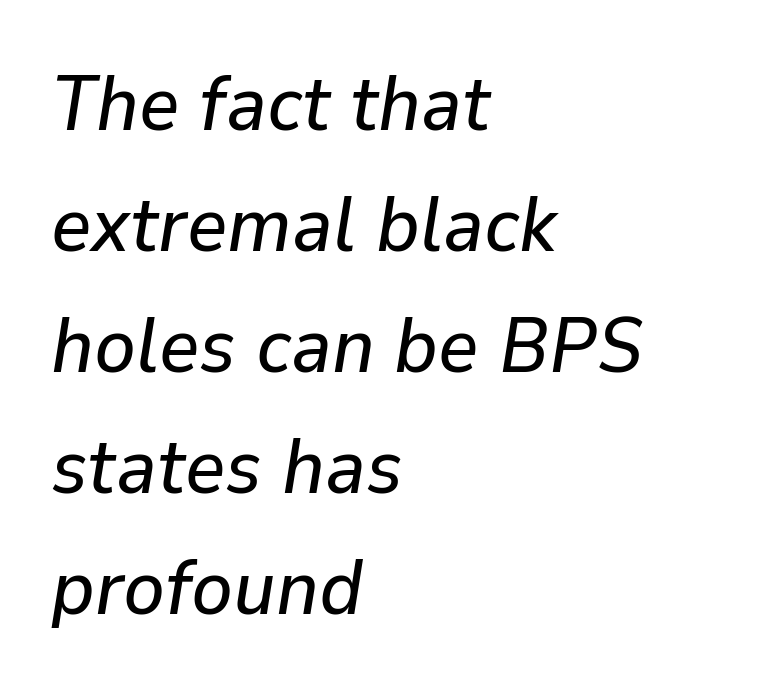
The zone under the glyphs is completely vacant. Does the copy run flush right? No — it runs flush left. Regular leading. The axis of the letterforms is tilted away from vertical. The letters advance in unequal steps, a hallmark of proportional type.
